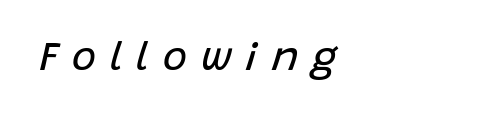
Q: Is the text bold? A: No.
Q: Is the text italic (slanted)? A: Yes, it leans right by about 15 degrees.
Q: Is the text underlined? A: No.
Q: How is the paragraph aligned? A: Left-aligned.
Q: Is the spacing between letters normal or unusually wide? A: Unusually wide.
Q: Width (condensed, normal, or wide)? A: Normal.
Q: Stroke contrast? A: Low.
Q: x-height? A: Large.
Q: Monospaced? A: No.
